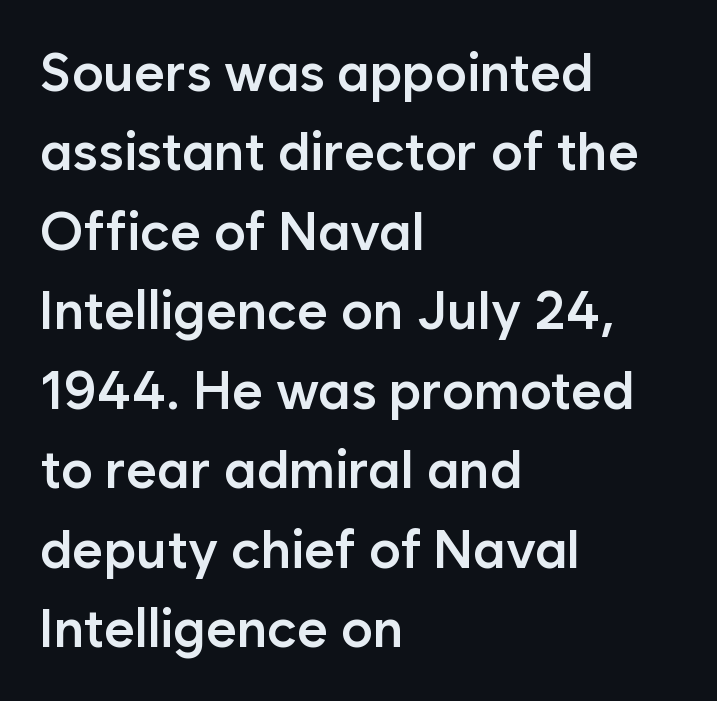
Q: Is the text bold? A: Semi-bold.
Q: Is the text italic (slanted)? A: No, it is upright.
Q: Is the typeface a serif or a sans-serif typeface? A: Sans-serif.
Q: Is the text underlined? A: No.
Q: How is the paragraph aligned? A: Left-aligned.
Q: Is the spacing between letters normal or unusually wide? A: Normal.
Q: Is the spacing between lines tight, normal or loose? A: Normal.
Q: Width (condensed, normal, or wide)? A: Normal.
Q: Stroke contrast? A: Low.
Q: x-height? A: Medium.
Q: Monospaced? A: No.
